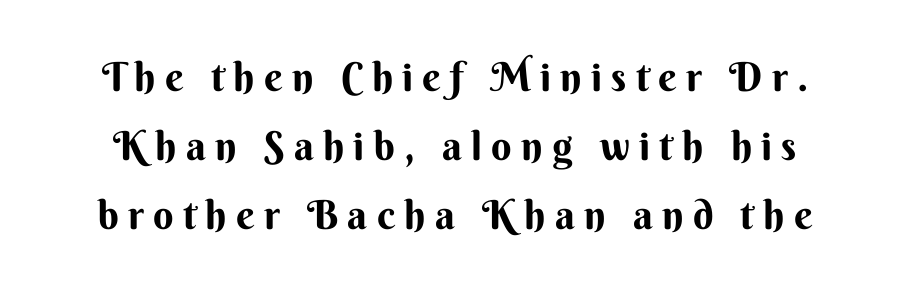
The image shows 40 px sans-serif type, upright; set line spacing 1.73x, unusually wide letter spacing (+0.23 em), not underlined; medium stroke contrast and a small x-height.
